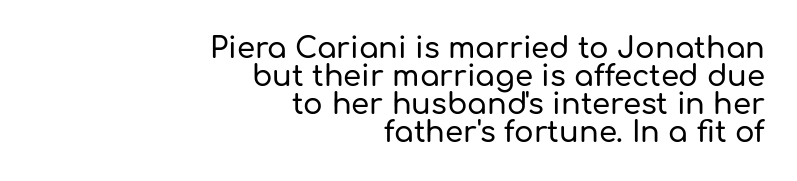
{"serif": "no", "italic": "no", "width": "normal", "stroke_contrast": "low", "x_height": "medium", "monospaced": "no", "underline": "no", "align": "right", "line_spacing": "tight", "line_spacing_ratio": 0.96, "letter_spacing": "normal", "letter_spacing_em": 0.0, "glyph_px": 29}
